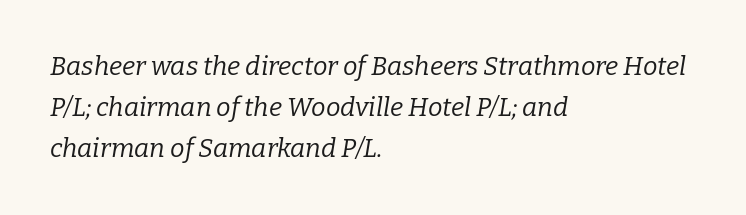
Q: Is the text bold? A: No.
Q: Is the text italic (slanted)? A: Yes, it leans right by about 9 degrees.
Q: Is the text underlined? A: No.
Q: How is the paragraph aligned? A: Left-aligned.
Q: Is the spacing between letters normal or unusually wide? A: Normal.
Q: Is the spacing between lines tight, normal or loose? A: Normal.
